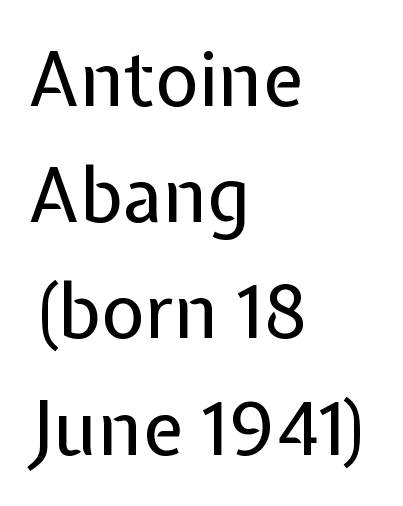
{"serif": "no", "italic": "no", "bold": "no", "weight": "regular", "width": "normal", "stroke_contrast": "low", "x_height": "medium", "monospaced": "no", "underline": "no", "align": "left", "line_spacing": "normal", "line_spacing_ratio": 1.55, "letter_spacing": "normal", "letter_spacing_em": 0.0, "glyph_px": 75}
